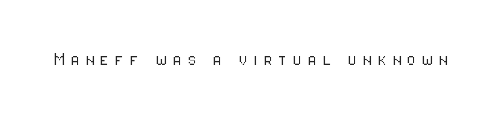
The image shows 20 px text type, upright; set unusually wide letter spacing (+0.3 em), not underlined.
